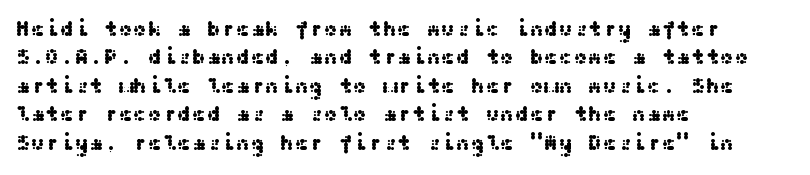
Q: Is the text italic (slanted)? A: No, it is upright.
Q: Is the text underlined? A: No.
Q: How is the paragraph aligned? A: Left-aligned.
Q: Is the spacing between letters normal or unusually wide? A: Normal.
Q: Is the spacing between lines tight, normal or loose? A: Normal.
